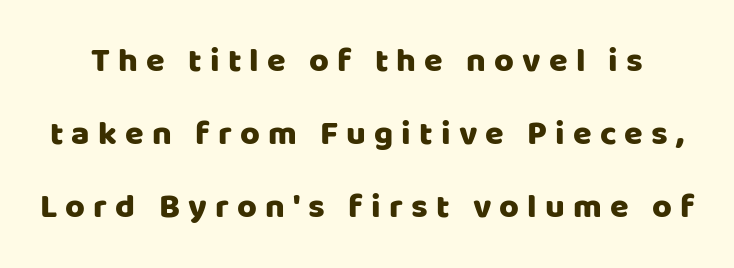
The image shows 34 px sans-serif type, upright; set loose line spacing (2.14x), unusually wide letter spacing (+0.24 em), not underlined; low stroke contrast and a large x-height.
